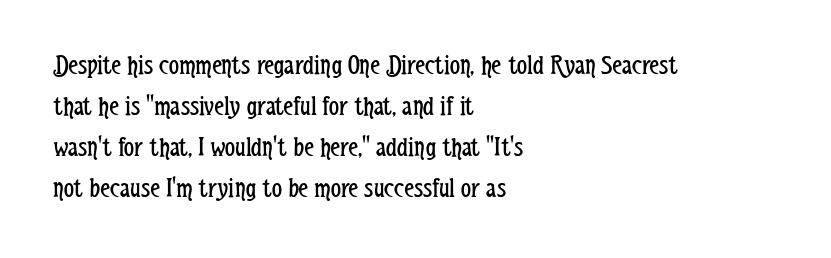
The image shows 28 px regular-weight, condensed sans-serif type, upright; set left-aligned, normal line spacing (1.47x), normal letter spacing, not underlined; low stroke contrast and a medium x-height.
